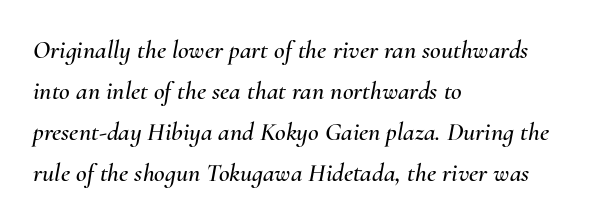
{"italic": "yes", "lean": "right", "slant_degrees": 10, "underline": "no", "align": "left", "line_spacing": "normal", "line_spacing_ratio": 1.58, "letter_spacing": "normal", "letter_spacing_em": 0.0, "glyph_px": 26}
